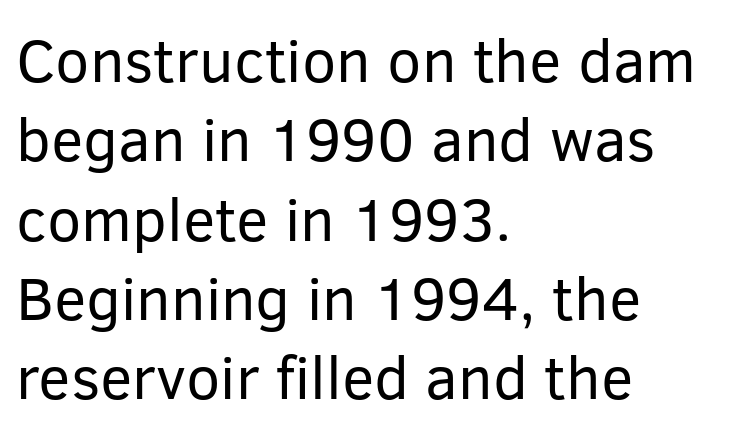
Q: Is the text bold? A: No.
Q: Is the text italic (slanted)? A: No, it is upright.
Q: Is the typeface a serif or a sans-serif typeface? A: Sans-serif.
Q: Is the text underlined? A: No.
Q: How is the paragraph aligned? A: Left-aligned.
Q: Is the spacing between letters normal or unusually wide? A: Normal.
Q: Is the spacing between lines tight, normal or loose? A: Normal.
Q: Width (condensed, normal, or wide)? A: Normal.
Q: Stroke contrast? A: Low.
Q: x-height? A: Medium.
Q: Monospaced? A: No.
